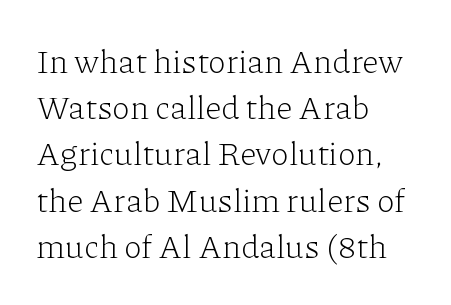
The image shows 33 px light serif type, upright; set left-aligned, normal line spacing (1.4x), normal letter spacing, not underlined; low stroke contrast and a medium x-height.
